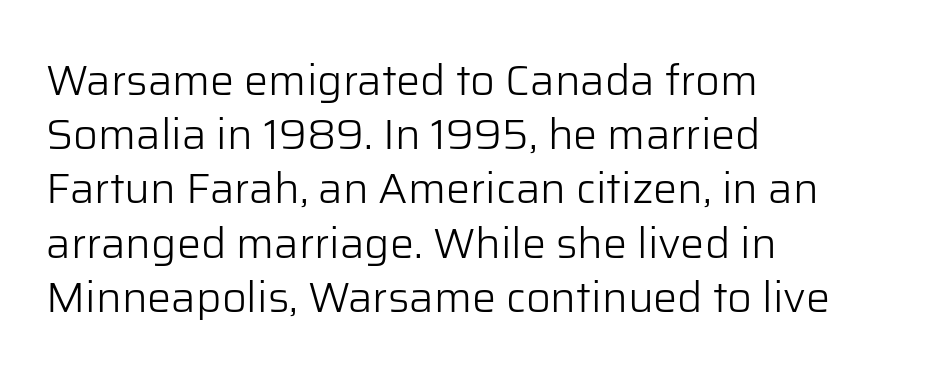
Q: Is the text bold? A: No.
Q: Is the text italic (slanted)? A: No, it is upright.
Q: Is the typeface a serif or a sans-serif typeface? A: Sans-serif.
Q: Is the text underlined? A: No.
Q: How is the paragraph aligned? A: Left-aligned.
Q: Is the spacing between letters normal or unusually wide? A: Normal.
Q: Is the spacing between lines tight, normal or loose? A: Normal.
Q: Width (condensed, normal, or wide)? A: Normal.
Q: Stroke contrast? A: Low.
Q: x-height? A: Medium.
Q: Monospaced? A: No.
